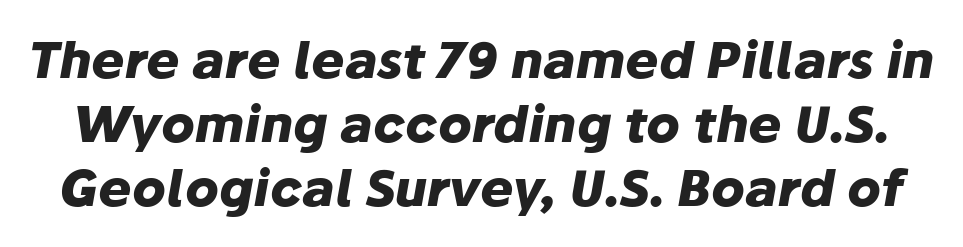
The image shows 50 px heavy type, italic (leaning right); set normal line spacing (1.28x), normal letter spacing, not underlined; low stroke contrast and a medium x-height.
